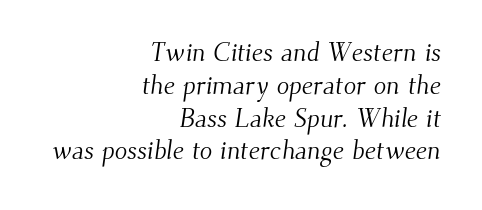
Descenders hang freely into open space. Right-aligned paragraph, ragged on the left. The passage shown has conventional tracking throughout. Regarding leading, the lines here are spaced in the standard way.
